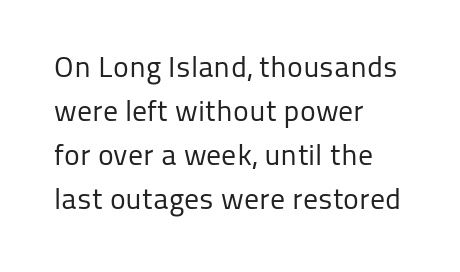
The cut favours lightness, reaching ordinary text weight at its darkest. These lines are rendered in a variable-pitch font. Short note: letters normally spaced. The area under the type is left untouched. The font family rendered here belongs to the sans-serif group.
